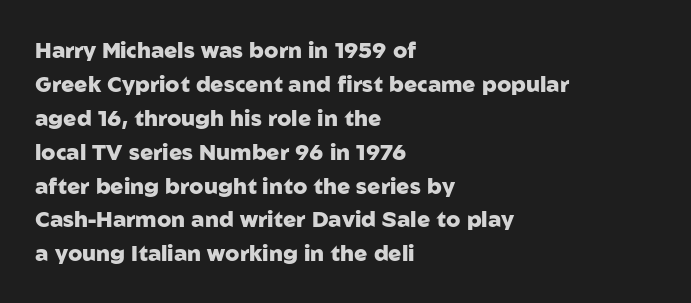
Q: Is the text bold? A: Yes.
Q: Is the text italic (slanted)? A: No, it is upright.
Q: Is the text underlined? A: No.
Q: How is the paragraph aligned? A: Left-aligned.
Q: Is the spacing between letters normal or unusually wide? A: Normal.
Q: Is the spacing between lines tight, normal or loose? A: Normal.
